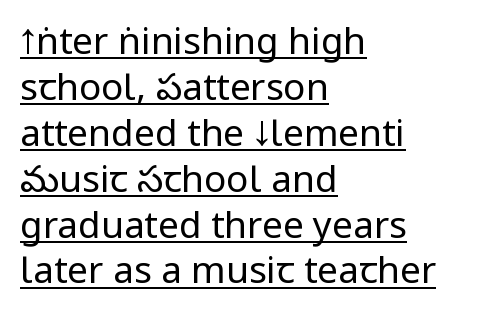
Q: Is the text bold? A: No.
Q: Is the text italic (slanted)? A: No, it is upright.
Q: Is the typeface a serif or a sans-serif typeface? A: Sans-serif.
Q: Is the text underlined? A: Yes.
Q: How is the paragraph aligned? A: Left-aligned.
Q: Is the spacing between letters normal or unusually wide? A: Normal.
Q: Width (condensed, normal, or wide)? A: Condensed.
Q: Stroke contrast? A: Low.
